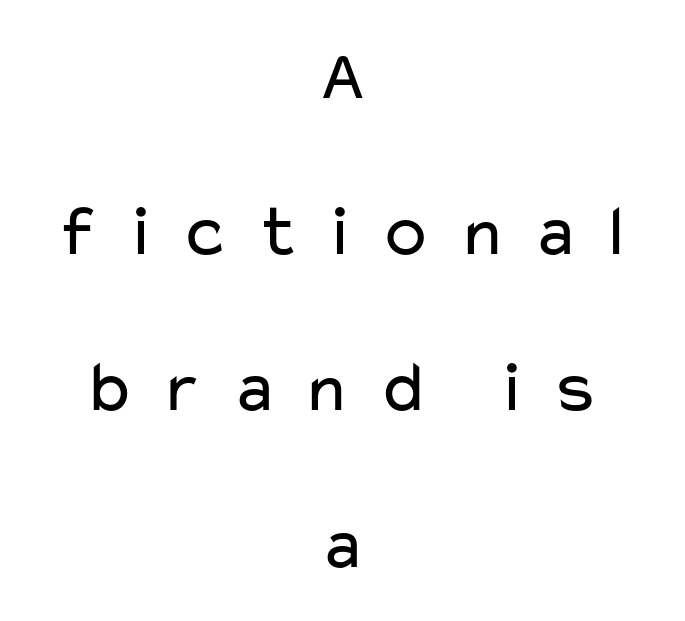
Q: Is the text bold? A: No.
Q: Is the text italic (slanted)? A: No, it is upright.
Q: Is the typeface a serif or a sans-serif typeface? A: Sans-serif.
Q: Is the text underlined? A: No.
Q: How is the paragraph aligned? A: Centered.
Q: Is the spacing between letters normal or unusually wide? A: Unusually wide.
Q: Is the spacing between lines tight, normal or loose? A: Loose.
Q: Width (condensed, normal, or wide)? A: Wide.
Q: Stroke contrast? A: Low.
Q: x-height? A: Medium.
Q: Monospaced? A: No.
